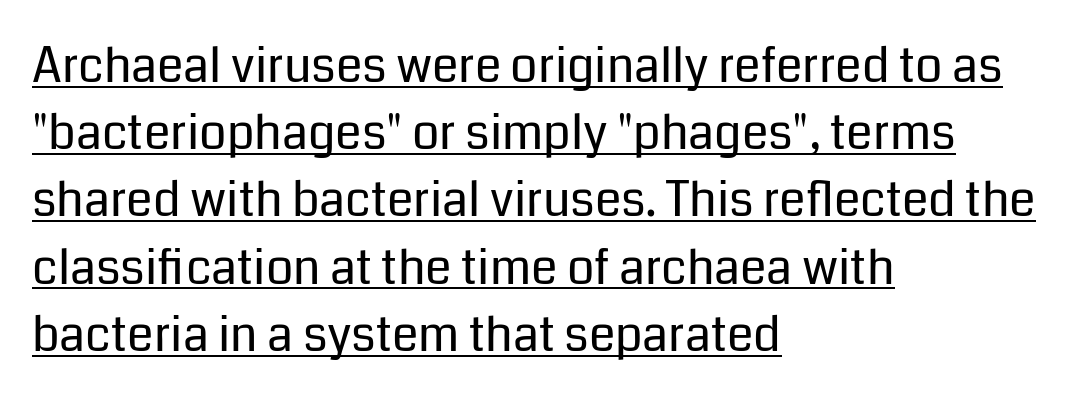
{"serif": "no", "italic": "no", "bold": "no", "weight": "regular", "width": "normal", "stroke_contrast": "low", "x_height": "medium", "monospaced": "no", "underline": "yes", "align": "left", "line_spacing": "normal", "line_spacing_ratio": 1.4, "letter_spacing": "normal", "letter_spacing_em": 0.0, "glyph_px": 48}
